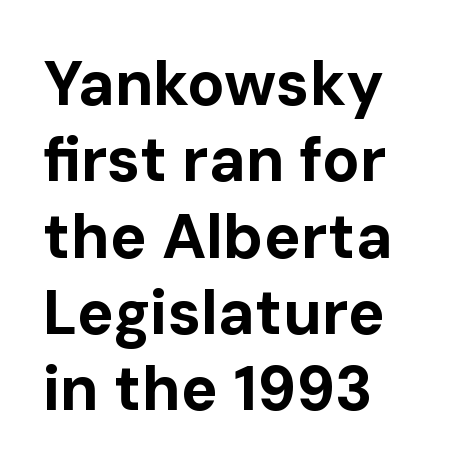
{"serif": "no", "italic": "no", "bold": "yes", "weight": "bold", "width": "normal", "stroke_contrast": "low", "x_height": "medium", "monospaced": "no", "underline": "no", "line_spacing_ratio": 1.23, "letter_spacing": "normal", "letter_spacing_em": 0.0, "glyph_px": 62}
